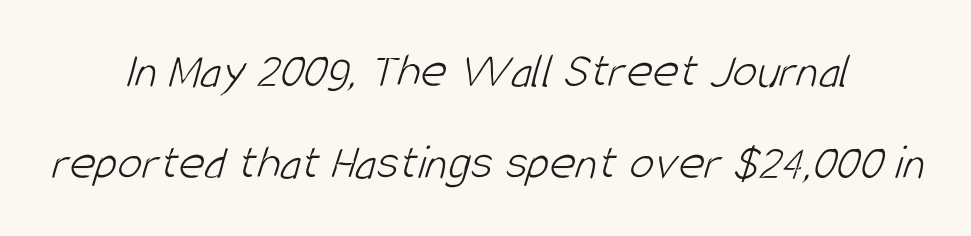
The image shows 50 px light, condensed sans-serif type; set centered, line spacing 1.84x, normal letter spacing, not underlined; low stroke contrast and a large x-height.
